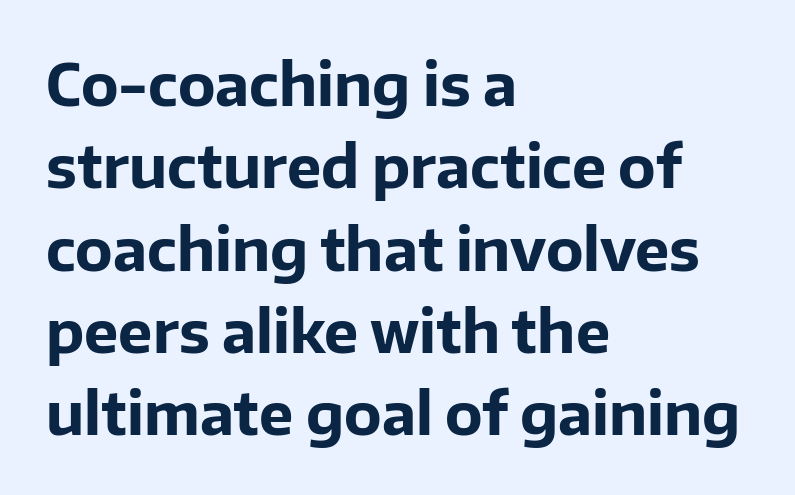
The image shows 58 px bold sans-serif type, upright; set left-aligned, normal line spacing (1.42x), normal letter spacing, not underlined; low stroke contrast and a medium x-height.
